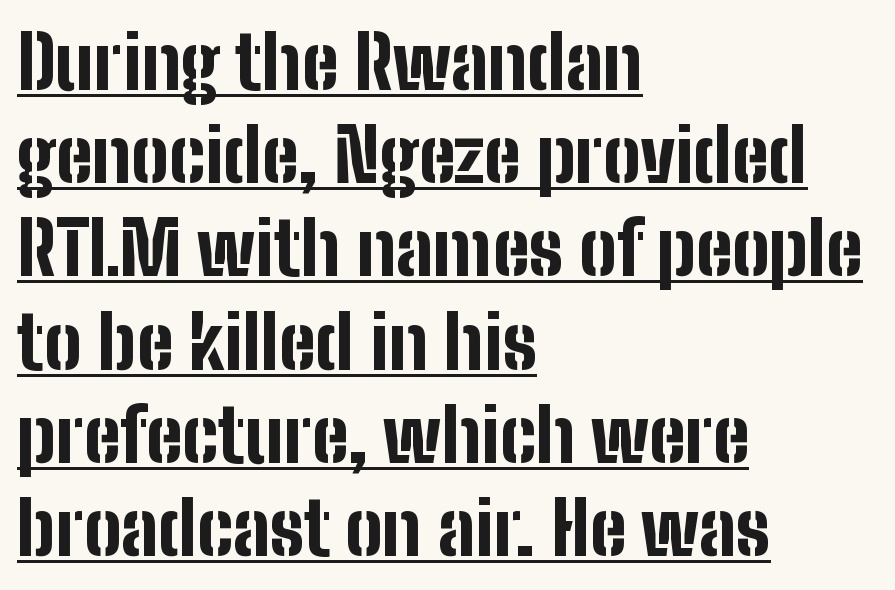
{"serif": "no", "italic": "no", "bold": "yes", "weight": "bold", "width": "condensed", "stroke_contrast": "low", "x_height": "medium", "monospaced": "no", "underline": "yes", "align": "left", "line_spacing": "normal", "line_spacing_ratio": 1.26, "letter_spacing": "normal", "letter_spacing_em": 0.0, "glyph_px": 74}
